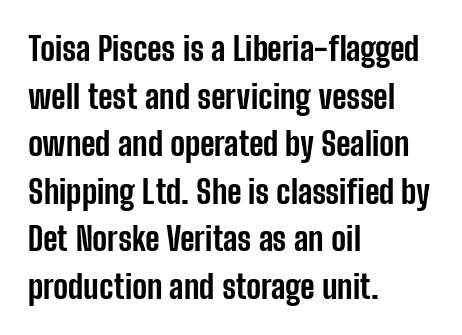
{"serif": "no", "italic": "no", "bold": "yes", "weight": "bold", "width": "condensed", "stroke_contrast": "low", "x_height": "medium", "monospaced": "no", "underline": "no", "align": "left", "line_spacing": "normal", "line_spacing_ratio": 1.44, "letter_spacing": "normal", "letter_spacing_em": 0.0, "glyph_px": 33}
